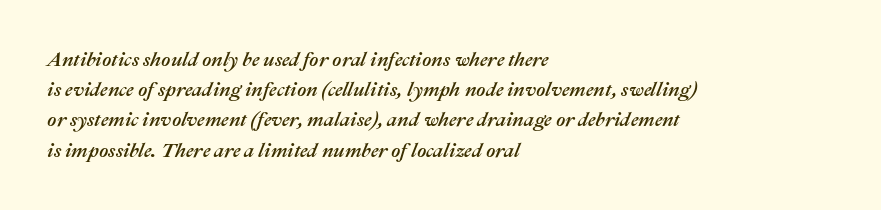
Look at the tracking — it's just the regular setting, nothing added. Posture: slanted. The setting favours the left margin, as ordinary paragraphs usually do. Check the space under the baseline: it is left empty. Line spacing here is normal.
